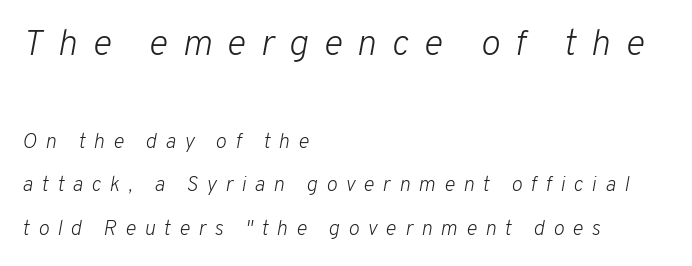
The more generous point size was reserved for the upper chunk. A typesetter would call this leading open, well beyond the default. Tracking value appears strongly positive — letters spread wide. Is this a heavy cut? Hardly; it is regular or lighter. Descender tails drop into unmarked territory.
